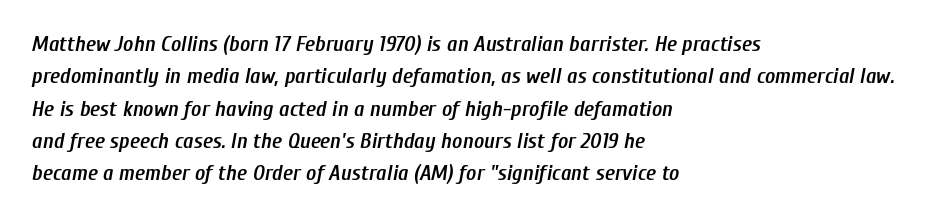
The passage is arranged the way most books set body copy — flush left. Observe the lean: these are italic letterforms. Quick note: interline space is typical. Honestly, there is no underline to notice here at all. Students, this is semibold: more ink than regular, less than bold.
